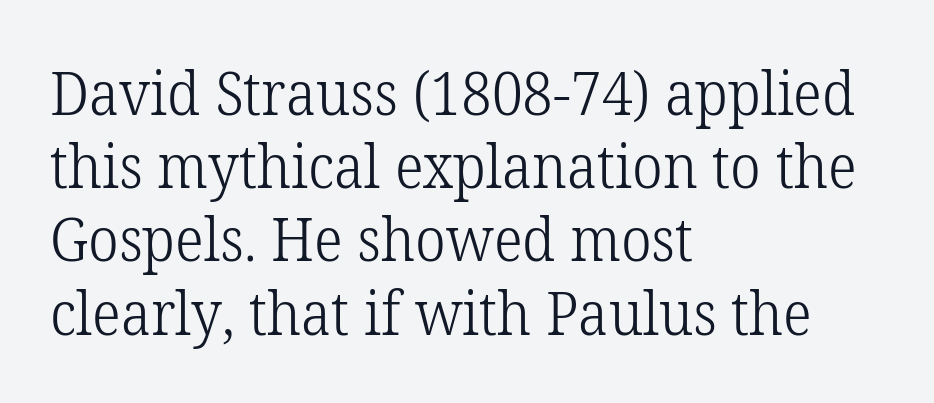
Varying glyph widths throughout — classic text-font behaviour. Words appear dense and cohesive because spacing is normal. The typeface has the unassuming heft of standard copy or less. The paragraph shown leans on its left margin. Regarding serifs, this sample has them. Notice how the stems are strictly vertical — no italics here.
